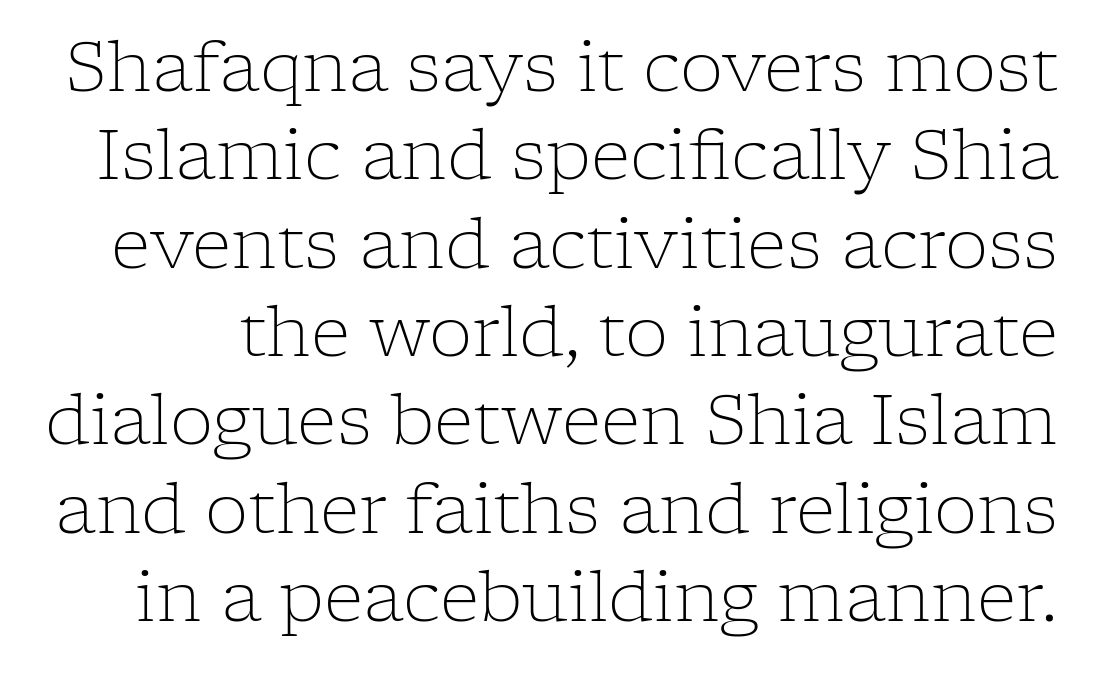
The image shows 69 px light serif type, upright; set normal line spacing (1.28x), normal letter spacing, not underlined; low stroke contrast and a medium x-height.
